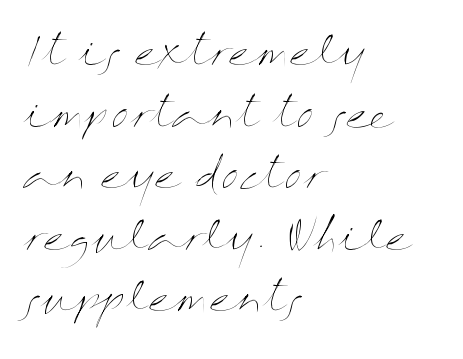
{"bold": "no", "weight": "thin", "width": "wide", "stroke_contrast": "medium", "x_height": "medium", "monospaced": "no", "underline": "no", "align": "left", "line_spacing": "normal", "line_spacing_ratio": 1.54, "letter_spacing": "normal", "letter_spacing_em": 0.0, "glyph_px": 40}
